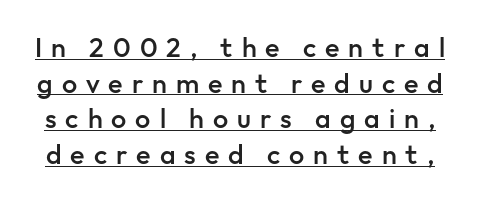
{"italic": "no", "bold": "semi", "underline": "yes", "line_spacing": "normal", "line_spacing_ratio": 1.32, "letter_spacing": "wide", "letter_spacing_em": 0.33, "glyph_px": 27}
